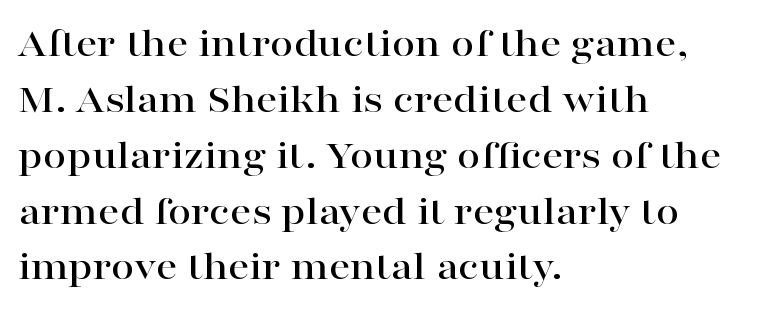
The image shows 42 px wide serif type, upright; set left-aligned, normal line spacing (1.33x), normal letter spacing, not underlined; high stroke contrast and a medium x-height.
